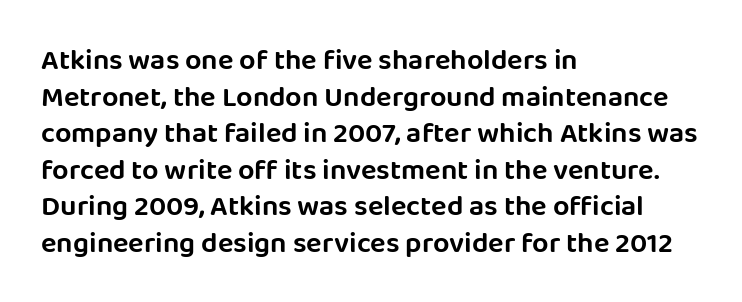
Q: Is the text italic (slanted)? A: No, it is upright.
Q: Is the typeface a serif or a sans-serif typeface? A: Sans-serif.
Q: Is the text underlined? A: No.
Q: How is the paragraph aligned? A: Left-aligned.
Q: Is the spacing between letters normal or unusually wide? A: Normal.
Q: Is the spacing between lines tight, normal or loose? A: Normal.
Q: Width (condensed, normal, or wide)? A: Normal.
Q: Stroke contrast? A: Low.
Q: x-height? A: Large.
Q: Monospaced? A: No.
